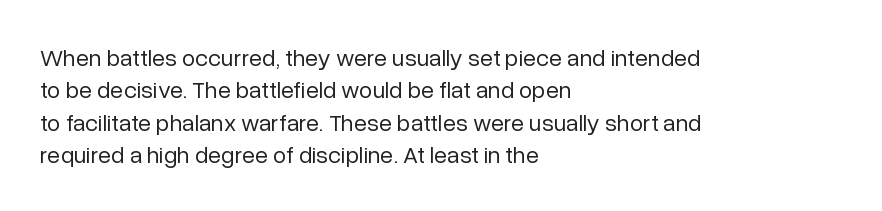
Q: Is the text bold? A: No.
Q: Is the text italic (slanted)? A: No, it is upright.
Q: Is the text underlined? A: No.
Q: How is the paragraph aligned? A: Left-aligned.
Q: Is the spacing between letters normal or unusually wide? A: Normal.
Q: Is the spacing between lines tight, normal or loose? A: Normal.
